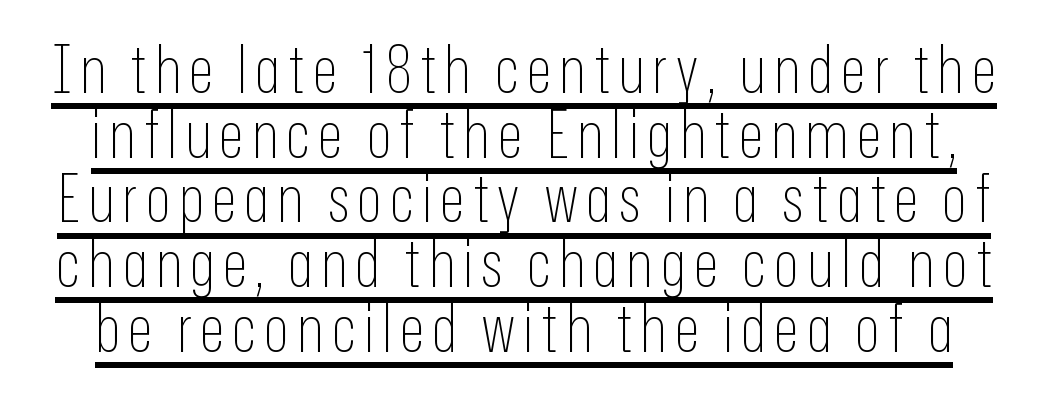
{"serif": "no", "italic": "no", "bold": "no", "weight": "thin", "width": "condensed", "stroke_contrast": "low", "x_height": "medium", "monospaced": "no", "underline": "yes", "line_spacing": "tight", "line_spacing_ratio": 0.98, "glyph_px": 66}
